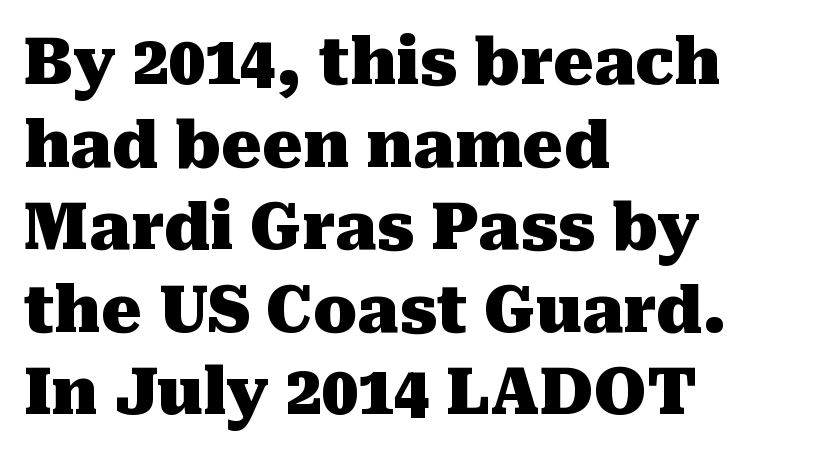
The image shows 64 px heavy serif type, upright; set left-aligned, normal line spacing (1.29x), normal letter spacing, not underlined; medium stroke contrast and a medium x-height.
